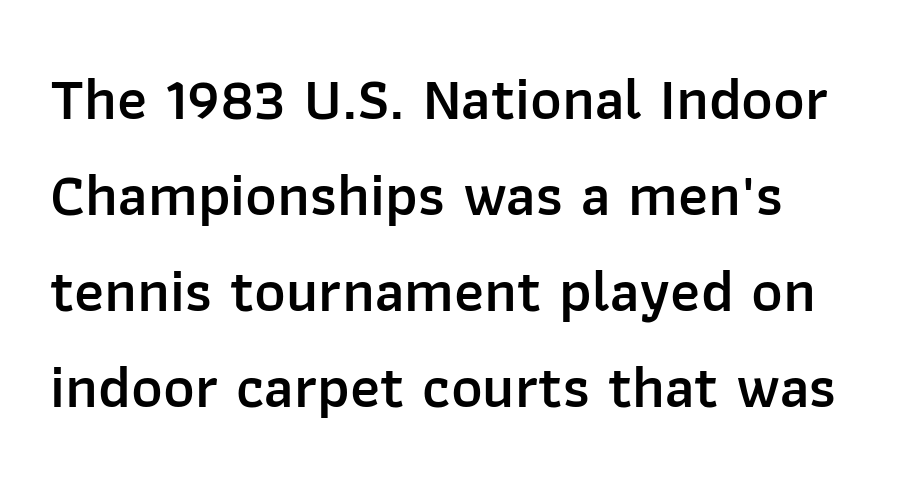
Q: Is the text bold? A: Semi-bold.
Q: Is the text italic (slanted)? A: No, it is upright.
Q: Is the typeface a serif or a sans-serif typeface? A: Sans-serif.
Q: Is the text underlined? A: No.
Q: Is the spacing between letters normal or unusually wide? A: Normal.
Q: Is the spacing between lines tight, normal or loose? A: Normal.
Q: Width (condensed, normal, or wide)? A: Normal.
Q: Stroke contrast? A: Low.
Q: x-height? A: Medium.
Q: Monospaced? A: No.
